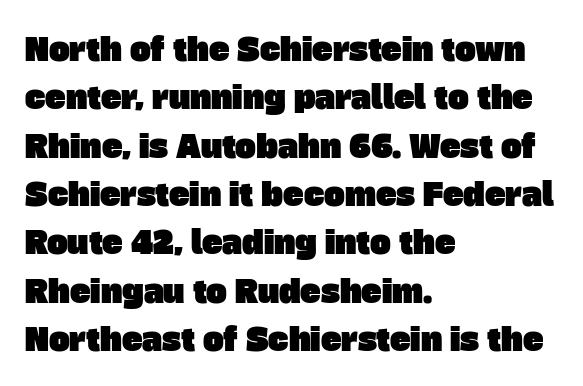
The image shows 31 px sans-serif type; set left-aligned, normal line spacing (1.56x), normal letter spacing, not underlined; low stroke contrast and a large x-height.
